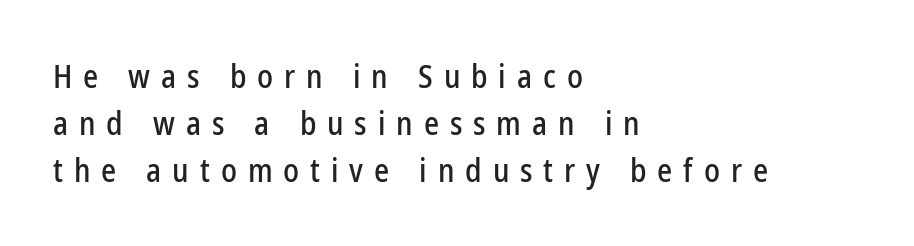
Here the designer chose a conventional face with non-uniform glyph widths. A sans-serif font was chosen for this passage. If you drew a line through each stem, it would be perfectly vertical. Quick note: interline space is typical. Each word looks stretched out because of the extra space between its letters.
